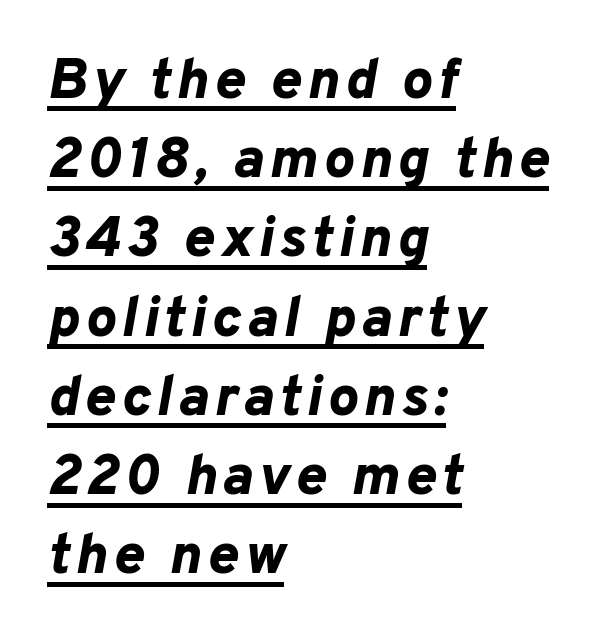
Q: Is the text bold? A: Yes.
Q: Is the text italic (slanted)? A: Yes, it leans right by about 10 degrees.
Q: Is the text underlined? A: Yes.
Q: How is the paragraph aligned? A: Left-aligned.
Q: Is the spacing between lines tight, normal or loose? A: Normal.
Q: Width (condensed, normal, or wide)? A: Normal.
Q: Stroke contrast? A: Low.
Q: x-height? A: Medium.
Q: Monospaced? A: No.
